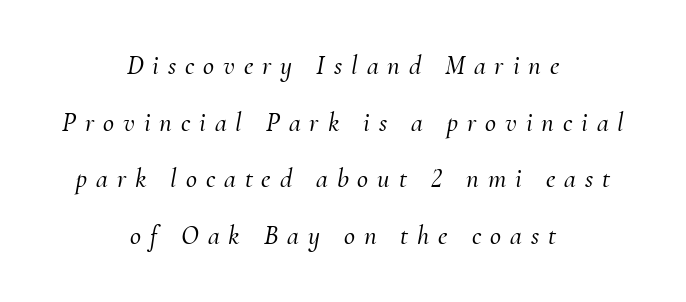
Q: Is the text italic (slanted)? A: Yes, it leans right by about 10 degrees.
Q: Is the text underlined? A: No.
Q: How is the paragraph aligned? A: Centered.
Q: Is the spacing between letters normal or unusually wide? A: Unusually wide.
Q: Is the spacing between lines tight, normal or loose? A: Loose.
